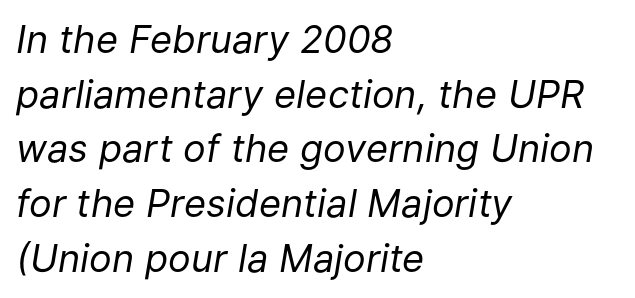
Q: Is the text bold? A: No.
Q: Is the text italic (slanted)? A: Yes, it leans right by about 9 degrees.
Q: Is the text underlined? A: No.
Q: How is the paragraph aligned? A: Left-aligned.
Q: Is the spacing between letters normal or unusually wide? A: Normal.
Q: Is the spacing between lines tight, normal or loose? A: Normal.
Q: Width (condensed, normal, or wide)? A: Normal.
Q: Stroke contrast? A: Low.
Q: x-height? A: Medium.
Q: Monospaced? A: No.
